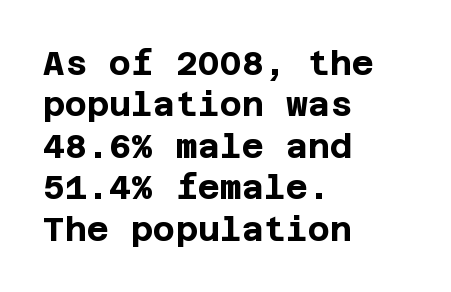
Q: Is the text bold? A: Yes.
Q: Is the text italic (slanted)? A: No, it is upright.
Q: Is the typeface a serif or a sans-serif typeface? A: Sans-serif.
Q: Is the text underlined? A: No.
Q: How is the paragraph aligned? A: Left-aligned.
Q: Is the spacing between letters normal or unusually wide? A: Normal.
Q: Width (condensed, normal, or wide)? A: Normal.
Q: Stroke contrast? A: Low.
Q: x-height? A: Large.
